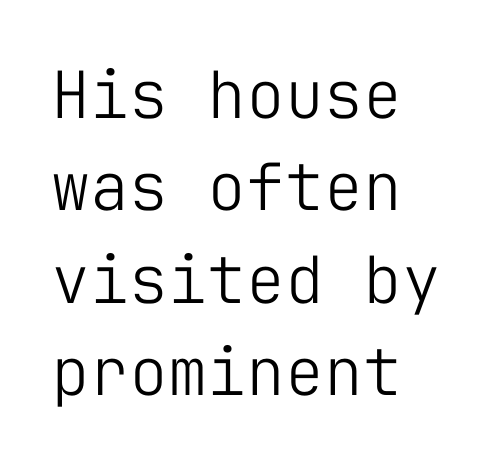
The image shows 65 px light sans-serif type, upright, monospaced; set left-aligned, normal line spacing (1.42x), normal letter spacing, not underlined; low stroke contrast and a medium x-height.
